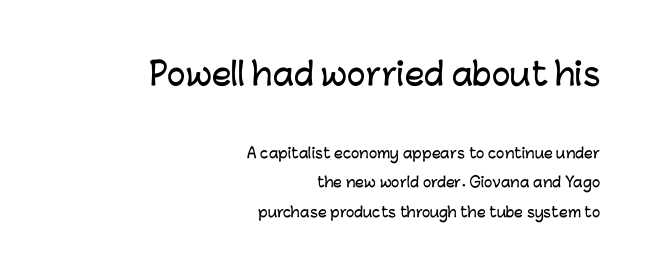
Q: Is the text italic (slanted)? A: No, it is upright.
Q: Is the typeface a serif or a sans-serif typeface? A: Sans-serif.
Q: Is the text underlined? A: No.
Q: How is the paragraph aligned? A: Right-aligned.
Q: Is the spacing between letters normal or unusually wide? A: Normal.
Q: Is the spacing between lines tight, normal or loose? A: Loose.
Q: Which block of text is set in a larger size, the first (top) or the second (bottom)? A: The first (top) one.
Q: Width (condensed, normal, or wide)? A: Normal.
Q: Stroke contrast? A: Low.
Q: x-height? A: Medium.
Q: Monospaced? A: No.
